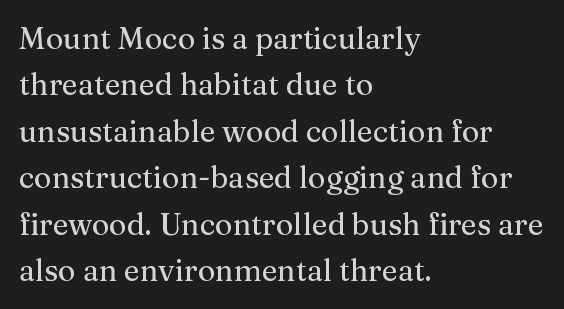
{"serif": "yes", "italic": "no", "width": "normal", "stroke_contrast": "medium", "x_height": "medium", "monospaced": "no", "underline": "no", "align": "left", "line_spacing": "normal", "line_spacing_ratio": 1.55, "letter_spacing": "normal", "letter_spacing_em": 0.0, "glyph_px": 30}
